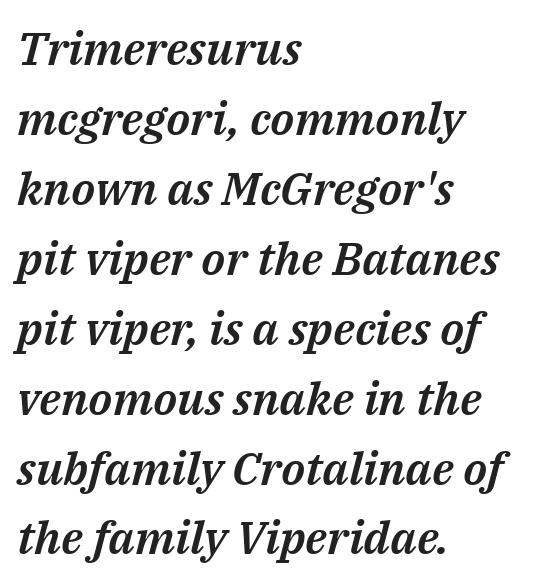
{"italic": "yes", "lean": "right", "slant_degrees": 14, "width": "normal", "stroke_contrast": "medium", "x_height": "medium", "monospaced": "no", "underline": "no", "align": "left", "line_spacing": "normal", "line_spacing_ratio": 1.52, "letter_spacing": "normal", "letter_spacing_em": 0.0, "glyph_px": 46}
